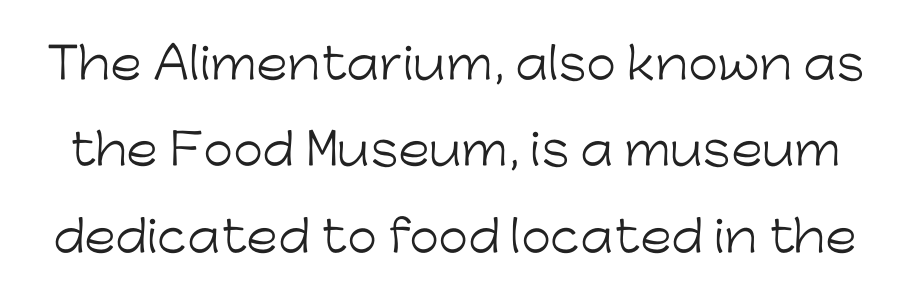
The image shows 43 px light sans-serif type, upright; set loose line spacing (2.01x), normal letter spacing, not underlined; low stroke contrast and a medium x-height.
